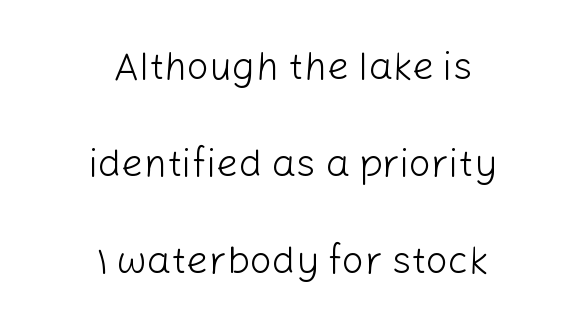
The image shows 39 px light sans-serif type, upright; set centered, loose line spacing (2.49x), normal letter spacing, not underlined; low stroke contrast and a medium x-height.
